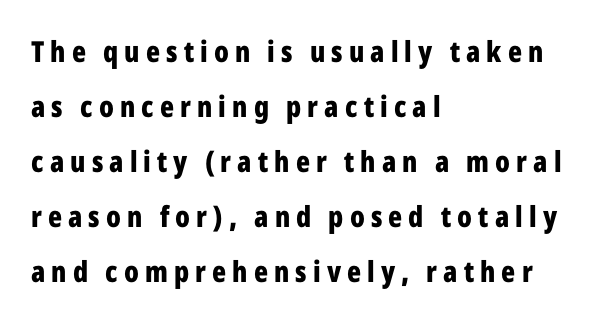
The image shows 29 px bold, condensed sans-serif type, upright; set left-aligned, loose line spacing (1.9x), unusually wide letter spacing (+0.21 em), not underlined; low stroke contrast and a medium x-height.
